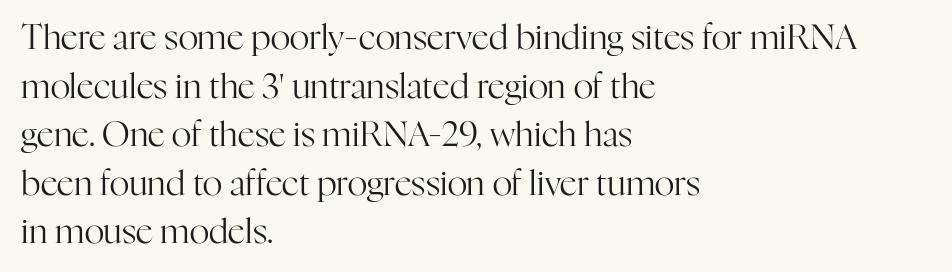
The letters carry serifs — small finishing strokes at the ends of their stems. The weight would be labelled regular, book, light, or lighter still. The specimen reads as upright at a glance. Short note: letters normally spaced.
